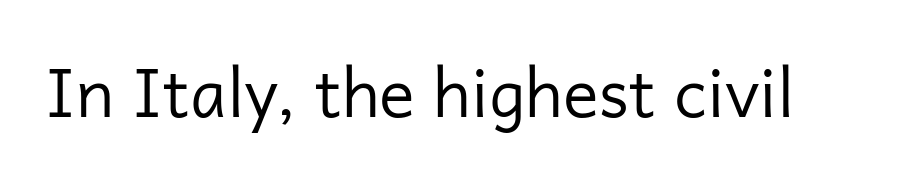
{"serif": "no", "italic": "no", "bold": "no", "weight": "regular", "width": "normal", "stroke_contrast": "low", "x_height": "medium", "monospaced": "no", "underline": "no", "letter_spacing": "normal", "letter_spacing_em": 0.0, "glyph_px": 67}
